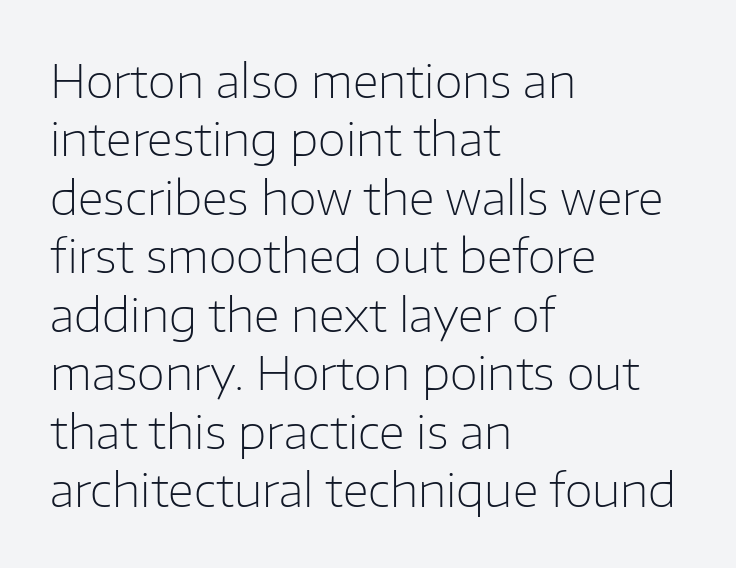
{"serif": "no", "italic": "no", "bold": "no", "weight": "light", "width": "normal", "stroke_contrast": "low", "x_height": "medium", "monospaced": "no", "underline": "no", "align": "left", "line_spacing": "normal", "line_spacing_ratio": 1.27, "letter_spacing": "normal", "letter_spacing_em": 0.0, "glyph_px": 46}
